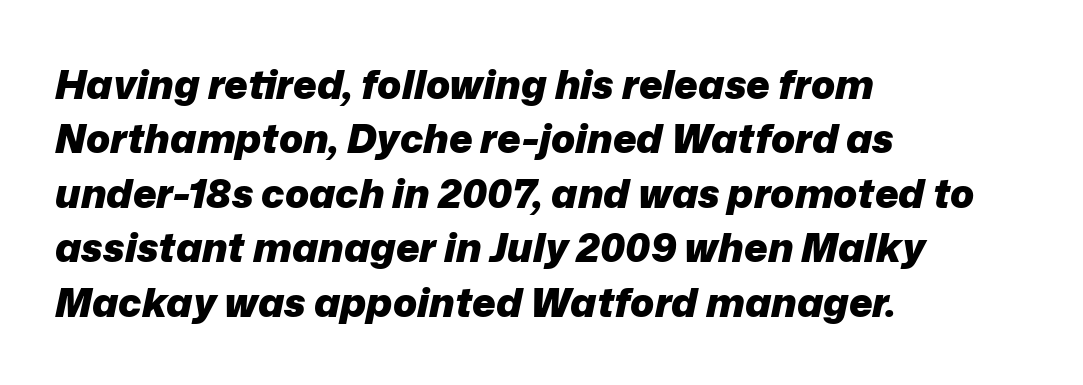
Q: Is the text bold? A: Yes.
Q: Is the text italic (slanted)? A: Yes, it leans right by about 12 degrees.
Q: Is the text underlined? A: No.
Q: How is the paragraph aligned? A: Left-aligned.
Q: Is the spacing between letters normal or unusually wide? A: Normal.
Q: Is the spacing between lines tight, normal or loose? A: Normal.
Q: Width (condensed, normal, or wide)? A: Normal.
Q: Stroke contrast? A: Low.
Q: x-height? A: Medium.
Q: Monospaced? A: No.
